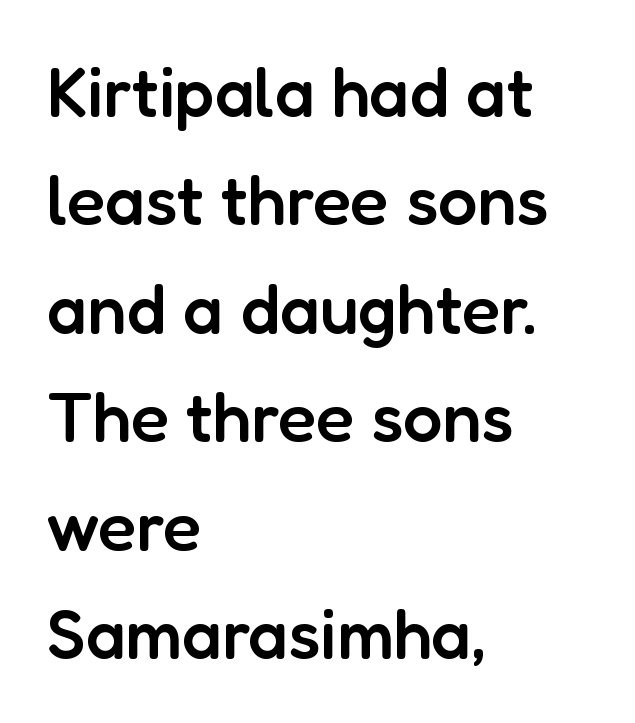
{"serif": "no", "italic": "no", "bold": "semi", "weight": "semibold", "width": "normal", "stroke_contrast": "low", "x_height": "medium", "monospaced": "no", "underline": "no", "align": "left", "line_spacing": "normal", "line_spacing_ratio": 1.55, "letter_spacing": "normal", "letter_spacing_em": 0.0, "glyph_px": 70}
